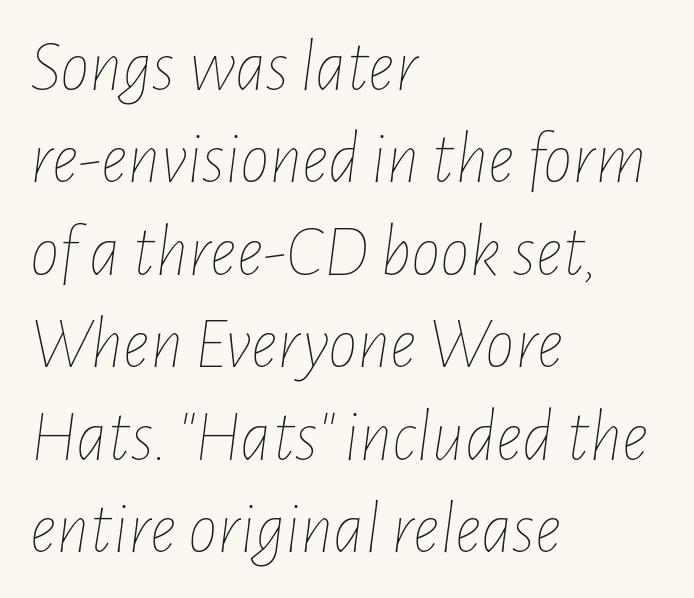
The image shows 74 px thin, condensed type, italic (leaning right); set left-aligned, normal line spacing (1.25x), normal letter spacing, not underlined; low stroke contrast and a medium x-height.
